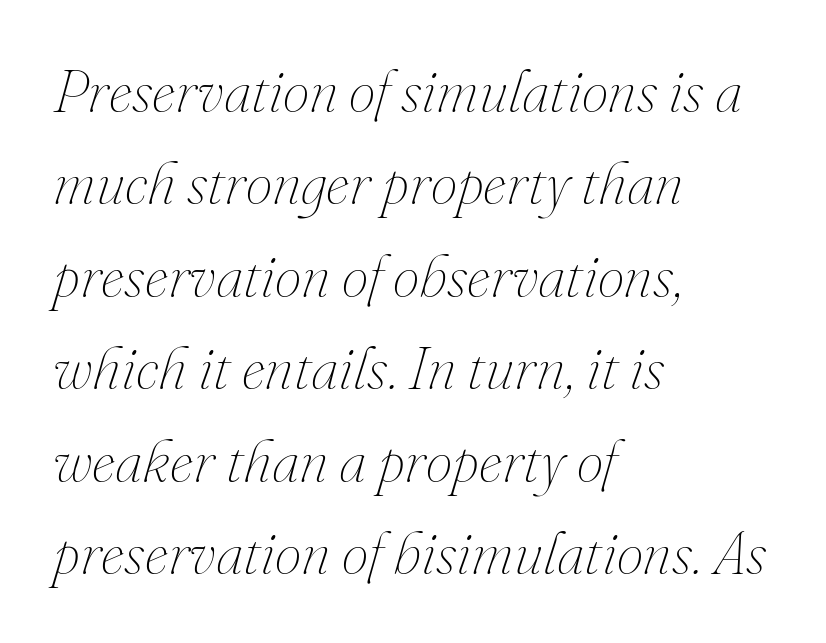
The image shows 60 px thin type, italic (leaning right); set left-aligned, normal line spacing (1.54x), normal letter spacing, not underlined; medium stroke contrast and a small x-height.
